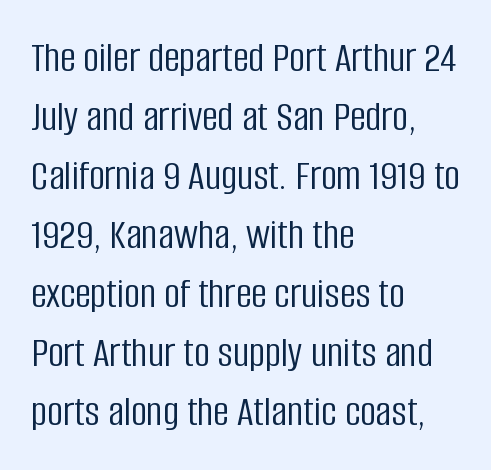
This rendering employs a face without finishing strokes, i.e., a sans-serif. The type sits square on the baseline with zero lean. Decoration check: the copy has no underline. Weight: regular or lighter.
